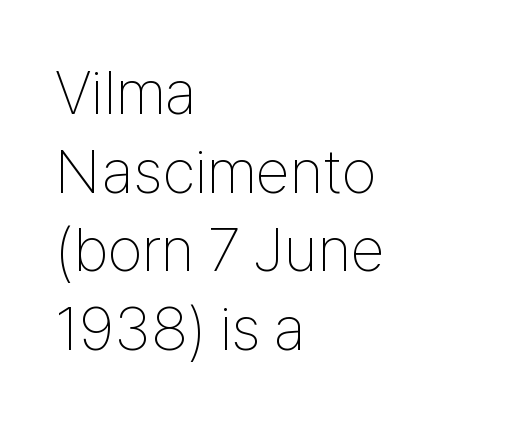
{"serif": "no", "italic": "no", "bold": "no", "weight": "thin", "width": "condensed", "stroke_contrast": "low", "x_height": "medium", "monospaced": "no", "underline": "no", "align": "left", "line_spacing": "normal", "line_spacing_ratio": 1.27, "letter_spacing": "normal", "letter_spacing_em": 0.0, "glyph_px": 62}
